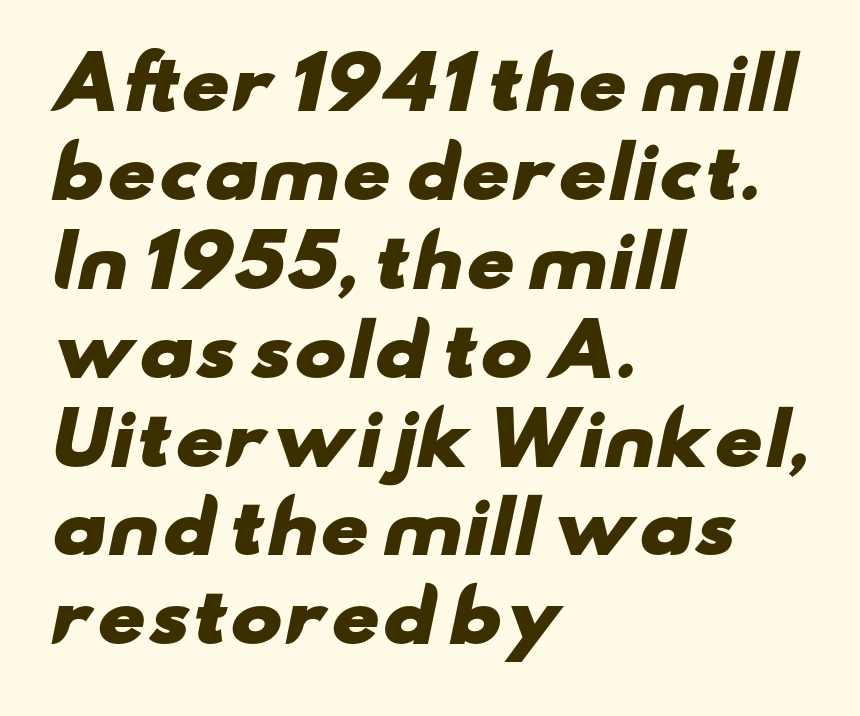
Q: Is the text bold? A: Yes.
Q: Is the typeface a serif or a sans-serif typeface? A: Sans-serif.
Q: Is the text underlined? A: No.
Q: How is the paragraph aligned? A: Left-aligned.
Q: Is the spacing between letters normal or unusually wide? A: Normal.
Q: Is the spacing between lines tight, normal or loose? A: Normal.
Q: Width (condensed, normal, or wide)? A: Wide.
Q: Stroke contrast? A: Low.
Q: x-height? A: Small.
Q: Monospaced? A: No.
